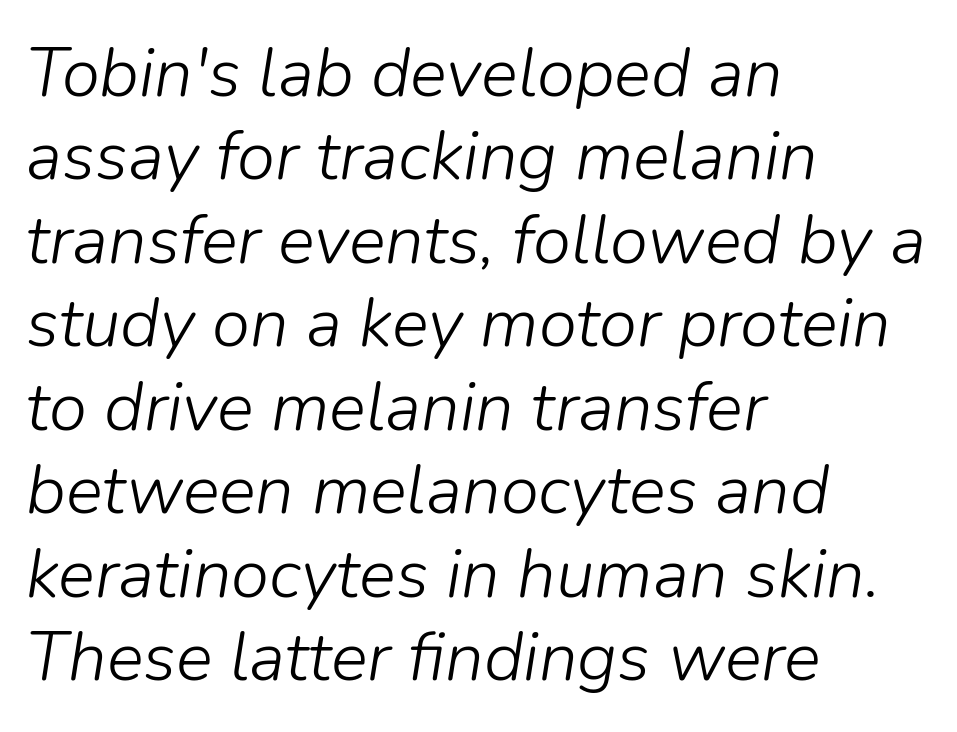
Q: Is the text bold? A: No.
Q: Is the text italic (slanted)? A: Yes, it leans right by about 9 degrees.
Q: Is the text underlined? A: No.
Q: How is the paragraph aligned? A: Left-aligned.
Q: Is the spacing between letters normal or unusually wide? A: Normal.
Q: Width (condensed, normal, or wide)? A: Normal.
Q: Stroke contrast? A: Low.
Q: x-height? A: Medium.
Q: Monospaced? A: No.
